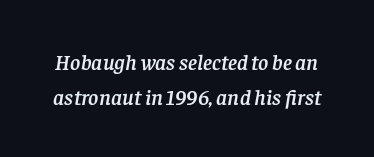
The image shows 22 px text type, italic (leaning right); set normal line spacing (1.59x), normal letter spacing, not underlined.
